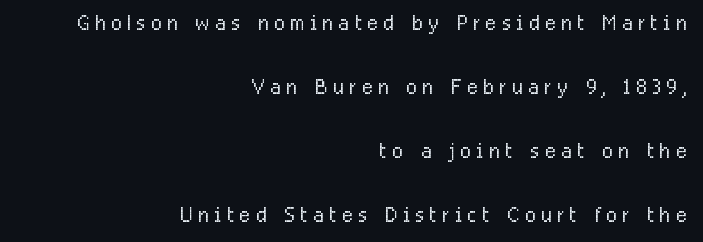
Q: Is the text bold? A: No.
Q: Is the text italic (slanted)? A: No, it is upright.
Q: Is the typeface a serif or a sans-serif typeface? A: Sans-serif.
Q: Is the text underlined? A: No.
Q: How is the paragraph aligned? A: Right-aligned.
Q: Is the spacing between letters normal or unusually wide? A: Unusually wide.
Q: Is the spacing between lines tight, normal or loose? A: Loose.
Q: Width (condensed, normal, or wide)? A: Condensed.
Q: Stroke contrast? A: Low.
Q: x-height? A: Medium.
Q: Monospaced? A: No.
